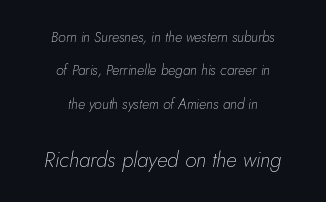
Q: Is the text bold? A: No.
Q: Is the text italic (slanted)? A: Yes, it leans right by about 5 degrees.
Q: Is the text underlined? A: No.
Q: How is the paragraph aligned? A: Centered.
Q: Is the spacing between letters normal or unusually wide? A: Normal.
Q: Is the spacing between lines tight, normal or loose? A: Loose.
Q: Which block of text is set in a larger size, the first (top) or the second (bottom)? A: The second (bottom) one.
